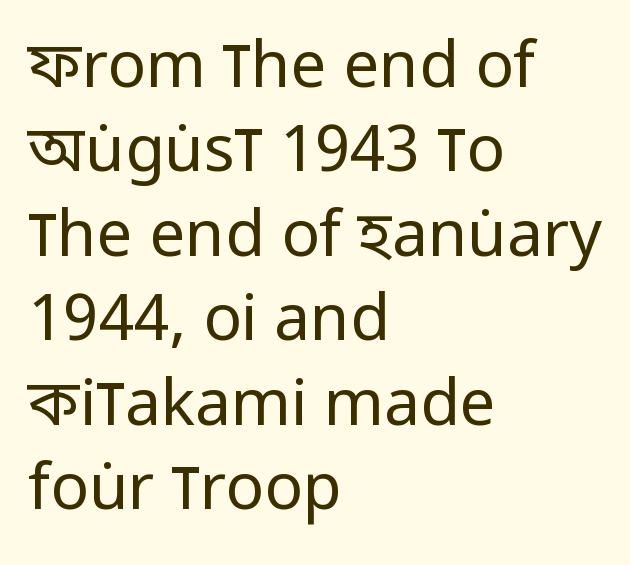
The image shows 64 px regular-weight, condensed sans-serif type, upright; set left-aligned, normal line spacing (1.32x), normal letter spacing, not underlined; low stroke contrast and a large x-height.
